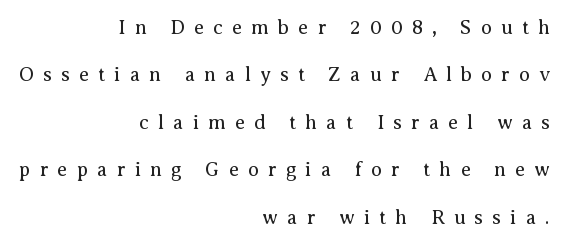
Q: Is the text bold? A: No.
Q: Is the text italic (slanted)? A: No, it is upright.
Q: Is the text underlined? A: No.
Q: How is the paragraph aligned? A: Right-aligned.
Q: Is the spacing between letters normal or unusually wide? A: Unusually wide.
Q: Is the spacing between lines tight, normal or loose? A: Loose.
